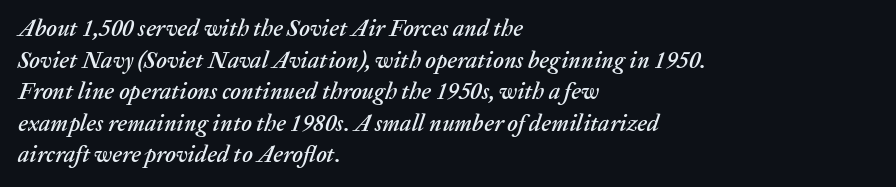
Q: Is the text italic (slanted)? A: Yes, it leans right by about 20 degrees.
Q: Is the text underlined? A: No.
Q: How is the paragraph aligned? A: Left-aligned.
Q: Is the spacing between letters normal or unusually wide? A: Normal.
Q: Is the spacing between lines tight, normal or loose? A: Normal.
